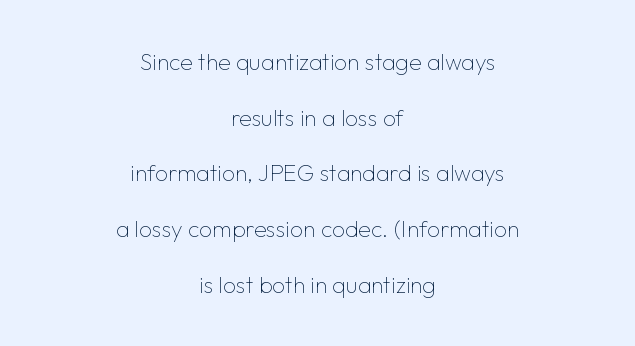
Is the stroke heavy? The answer is a plain regular-or-lighter. Alignment: centered. Baseline-to-baseline distance is far greater than the letter height. No word sits above an underline. Does the lettering tilt? It doesn't — this is upright.
